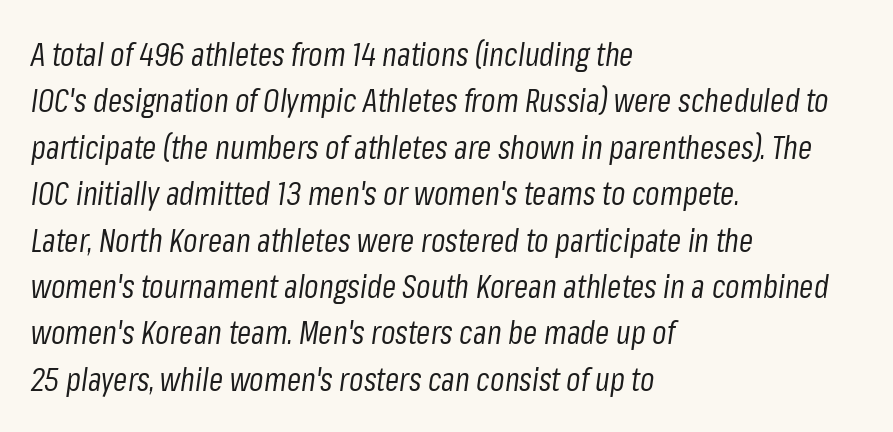
{"italic": "yes", "lean": "right", "slant_degrees": 8, "bold": "no", "weight": "regular", "width": "condensed", "stroke_contrast": "low", "x_height": "medium", "monospaced": "no", "underline": "no", "align": "left", "line_spacing": "normal", "line_spacing_ratio": 1.45, "letter_spacing": "normal", "letter_spacing_em": 0.0, "glyph_px": 32}
